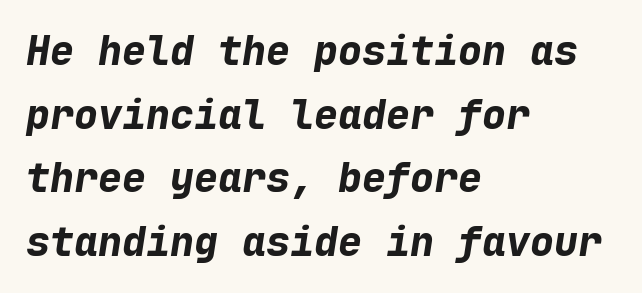
{"italic": "yes", "lean": "right", "slant_degrees": 9, "bold": "yes", "weight": "bold", "width": "normal", "stroke_contrast": "low", "x_height": "medium", "monospaced": "yes", "underline": "no", "align": "left", "line_spacing": "normal", "line_spacing_ratio": 1.59, "letter_spacing": "normal", "letter_spacing_em": 0.0, "glyph_px": 40}
